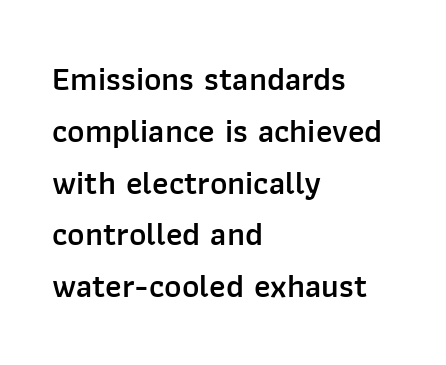
You can tell it's not italic because the verticals are truly vertical. Character widths vary here, with narrow letters taking less room than wide ones. Is there much room between lines? A standard amount, neither cramped nor airy. Plain, unruled lines of type. Typesetter's note: demi weight, one step under bold.
